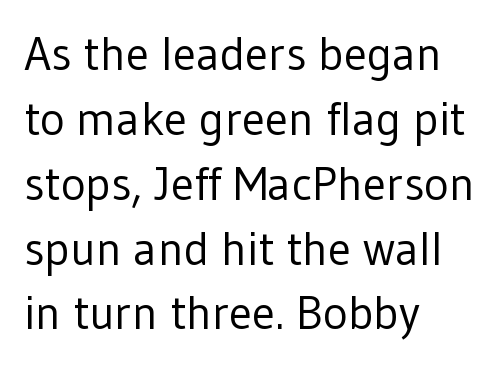
The image shows 47 px regular-weight sans-serif type, upright; set left-aligned, normal line spacing (1.38x), normal letter spacing, not underlined; low stroke contrast and a medium x-height.
